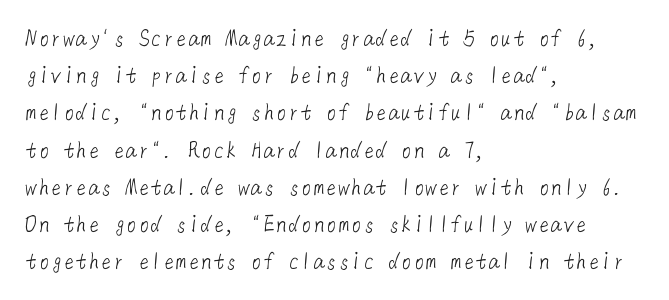
{"bold": "no", "underline": "no", "align": "left", "line_spacing": "normal", "line_spacing_ratio": 1.49, "letter_spacing": "normal", "letter_spacing_em": 0.0, "glyph_px": 25}
